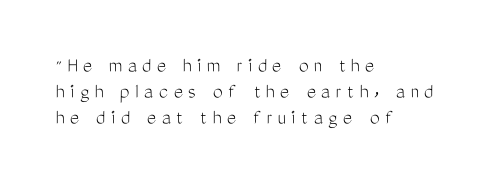
Q: Is the text bold? A: No.
Q: Is the text italic (slanted)? A: No, it is upright.
Q: Is the text underlined? A: No.
Q: How is the paragraph aligned? A: Left-aligned.
Q: Is the spacing between letters normal or unusually wide? A: Unusually wide.
